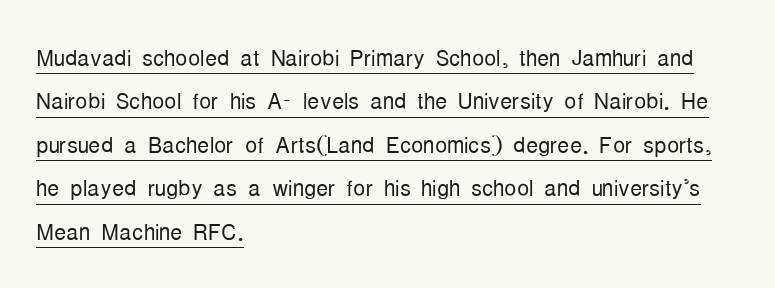
{"serif": "no", "italic": "no", "bold": "no", "weight": "light", "width": "condensed", "stroke_contrast": "low", "x_height": "medium", "monospaced": "no", "underline": "yes", "align": "left", "line_spacing": "normal", "line_spacing_ratio": 1.45, "letter_spacing": "normal", "letter_spacing_em": 0.0, "glyph_px": 30}
